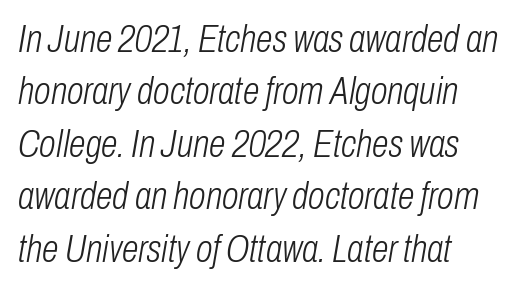
Q: Is the text bold? A: No.
Q: Is the text italic (slanted)? A: Yes, it leans right by about 10 degrees.
Q: Is the text underlined? A: No.
Q: How is the paragraph aligned? A: Left-aligned.
Q: Is the spacing between letters normal or unusually wide? A: Normal.
Q: Is the spacing between lines tight, normal or loose? A: Normal.
Q: Width (condensed, normal, or wide)? A: Condensed.
Q: Stroke contrast? A: Low.
Q: x-height? A: Medium.
Q: Monospaced? A: No.
